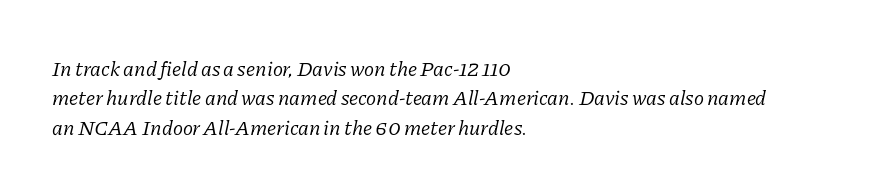
Caption: standard tracking, unaltered. Notice how the passage keeps a crisp vertical edge on the left only. Underlining? Definitely not there. Quick note: italic. Stems here are at most as thick as an everyday book face.
